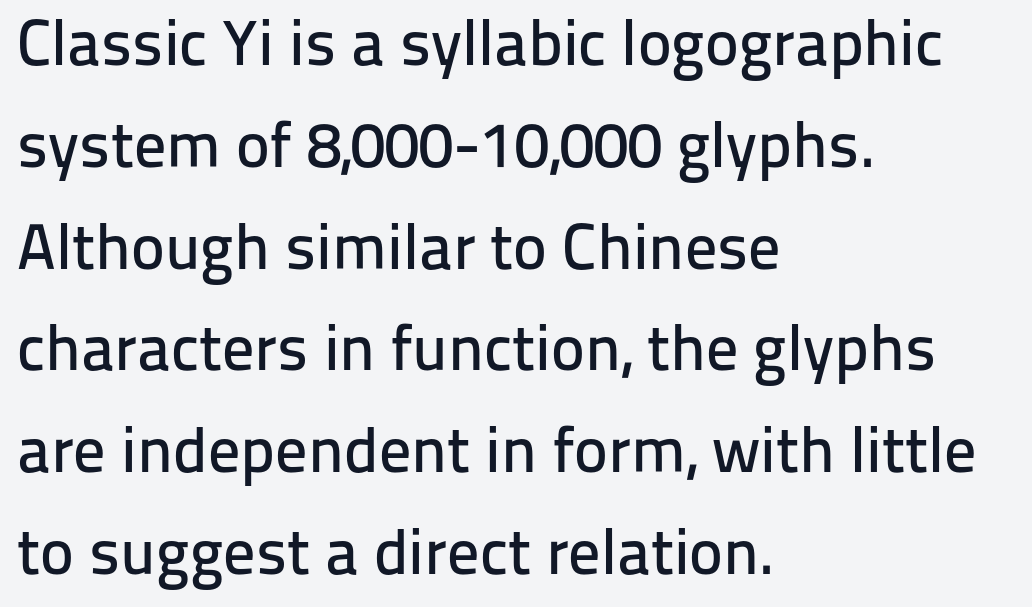
{"serif": "no", "italic": "no", "width": "normal", "stroke_contrast": "low", "x_height": "medium", "monospaced": "no", "underline": "no", "align": "left", "line_spacing": "normal", "line_spacing_ratio": 1.59, "letter_spacing": "normal", "letter_spacing_em": 0.0, "glyph_px": 64}
